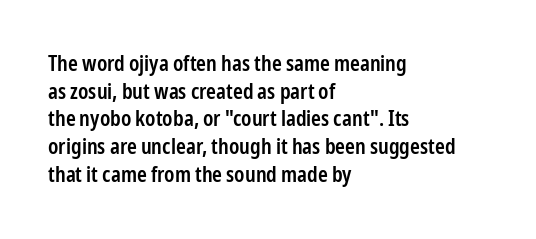
The image shows 21 px text type, upright; set left-aligned, normal line spacing (1.32x), normal letter spacing, not underlined.
